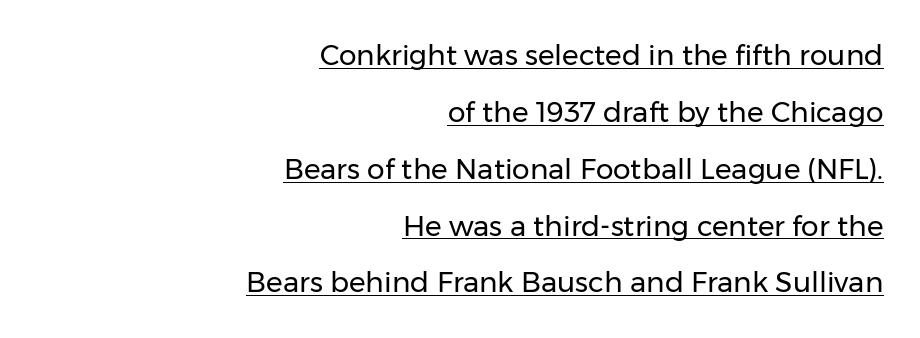
Vertical stems look standard width or narrower in stroke. The line texture is even and compact thanks to regular tracking. The paragraph shown leans on its right margin. Think of a printed novel: that variable character pitch is what you see here. This is the regular roman posture of the typeface.
